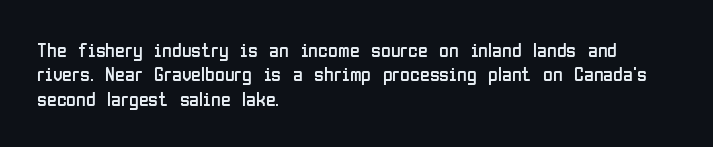
These lines keep a tight, regular rhythm from letter to letter. In CSS terms this would be text-align: left. Weight: in the light-to-regular range. This is roman type, the default non-slanted kind. Decoration check: the copy has no underline.
